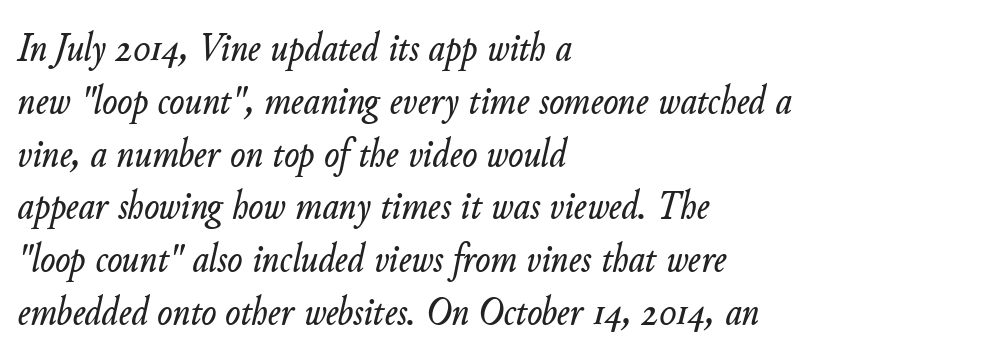
Vertical spacing — default. A clean baseline with only descenders dipping below it. Reading down the block, your eye returns to a fixed left position each line. Short note: letters normally spaced.
